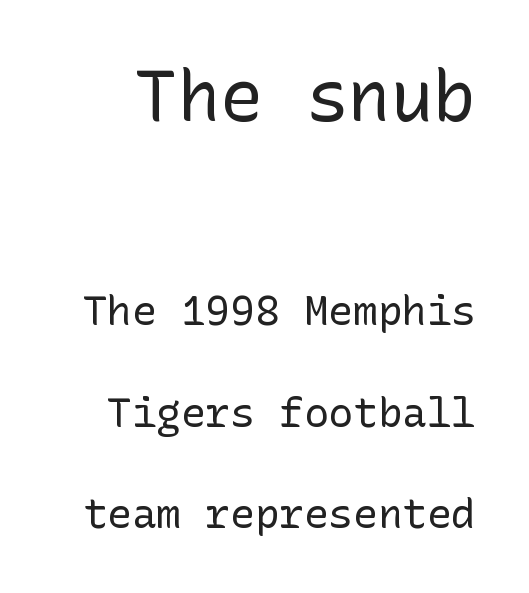
Q: Is the text bold? A: No.
Q: Is the text italic (slanted)? A: No, it is upright.
Q: Is the typeface a serif or a sans-serif typeface? A: Sans-serif.
Q: Is the text underlined? A: No.
Q: Is the spacing between letters normal or unusually wide? A: Normal.
Q: Is the spacing between lines tight, normal or loose? A: Loose.
Q: Which block of text is set in a larger size, the first (top) or the second (bottom)? A: The first (top) one.
Q: Width (condensed, normal, or wide)? A: Normal.
Q: Stroke contrast? A: Low.
Q: x-height? A: Medium.
